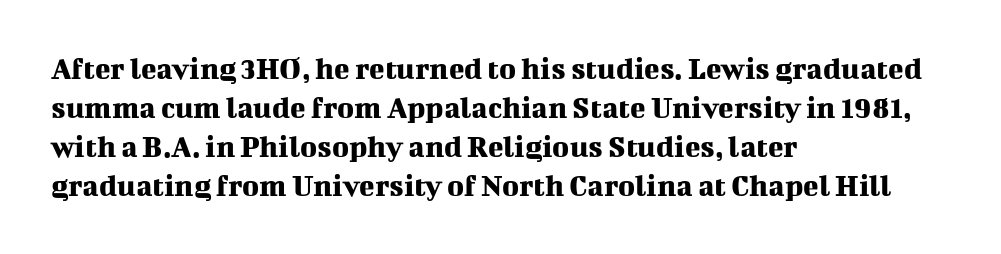
The image shows 32 px serif type, upright; set left-aligned, line spacing 1.22x, normal letter spacing, not underlined; medium stroke contrast and a medium x-height.
